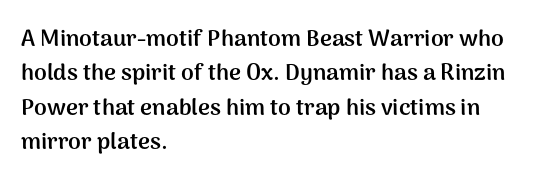
The space directly below the letters is spotless. Interline gaps are of average width in this sample. Ascenders rise straight up at ninety degrees. The rendering anchors every line to the left-hand side. The horizontal fit of the characters is conventional and even. The sample has been set heavy, in full bold.
